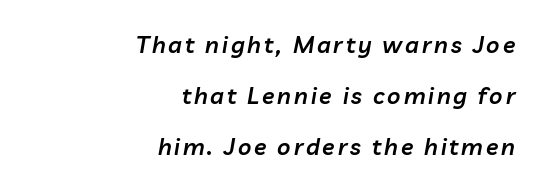
Q: Is the text bold? A: Semi-bold.
Q: Is the text italic (slanted)? A: Yes, it leans right by about 10 degrees.
Q: Is the text underlined? A: No.
Q: How is the paragraph aligned? A: Right-aligned.
Q: Is the spacing between lines tight, normal or loose? A: Loose.
